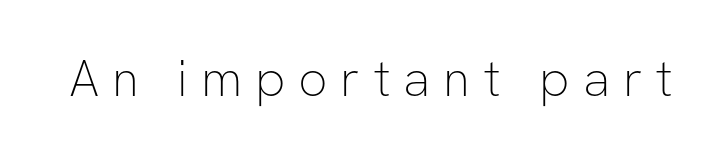
A typesetter would label this face a sans. The typography opts for an upright posture over an oblique one. Bare-footed words on every line. This sample has the flowing, uneven cadence of proportional lettering. No letter is thick-stroked: the sample isn't bold.
